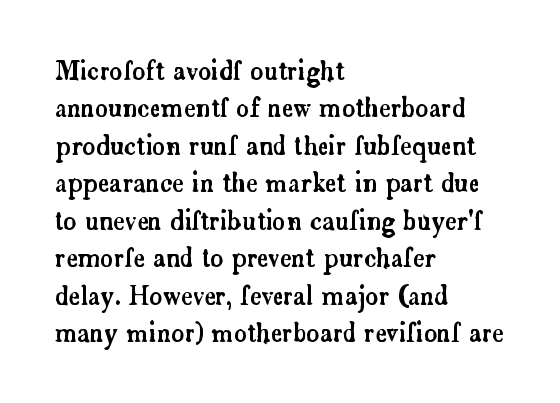
The rendering anchors every line to the left-hand side. The vertical gap from one line to the next is medium. The letterforms sit shoulder to shoulder at normal distance. Lines of text with bare space underneath. This is roman type, the default non-slanted kind.
